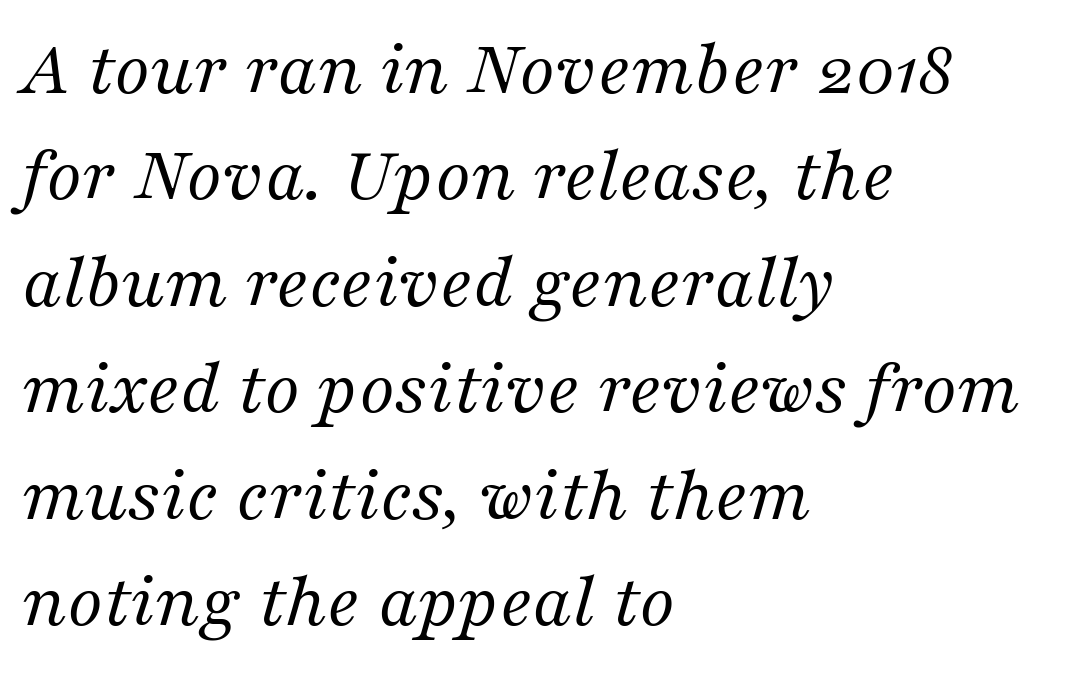
{"serif": "yes", "italic": "yes", "lean": "right", "slant_degrees": 16, "bold": "no", "weight": "regular", "width": "normal", "stroke_contrast": "medium", "x_height": "medium", "monospaced": "no", "underline": "no", "align": "left", "line_spacing": "normal", "line_spacing_ratio": 1.33, "letter_spacing": "normal", "letter_spacing_em": 0.0, "glyph_px": 80}
